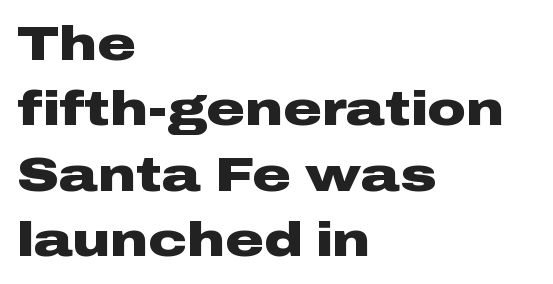
{"serif": "no", "italic": "no", "bold": "yes", "weight": "heavy", "width": "wide", "stroke_contrast": "low", "x_height": "medium", "monospaced": "no", "underline": "no", "align": "left", "line_spacing": "normal", "line_spacing_ratio": 1.36, "letter_spacing": "normal", "letter_spacing_em": 0.0, "glyph_px": 48}
